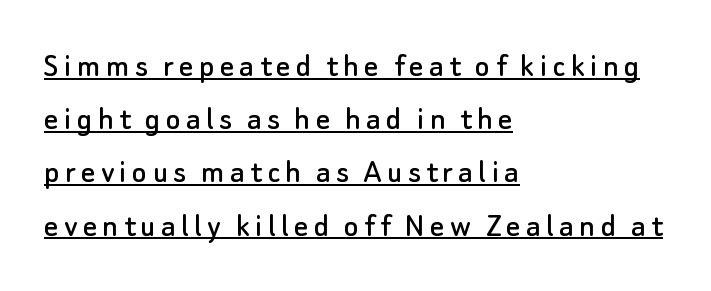
The image shows 35 px sans-serif type, upright; set left-aligned, normal line spacing (1.52x), underlined; low stroke contrast and a small x-height.
